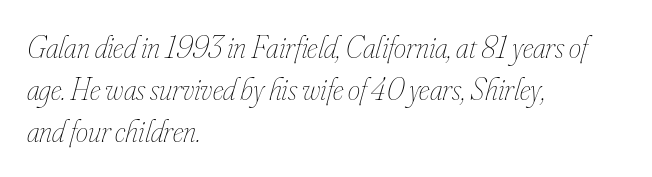
Q: Is the text bold? A: No.
Q: Is the text italic (slanted)? A: Yes, it leans right by about 16 degrees.
Q: Is the text underlined? A: No.
Q: How is the paragraph aligned? A: Left-aligned.
Q: Is the spacing between letters normal or unusually wide? A: Normal.
Q: Is the spacing between lines tight, normal or loose? A: Normal.
Q: Width (condensed, normal, or wide)? A: Condensed.
Q: Stroke contrast? A: Low.
Q: x-height? A: Small.
Q: Monospaced? A: No.
